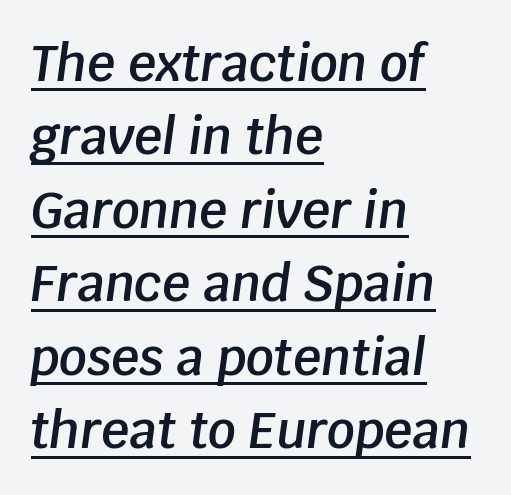
Q: Is the text bold? A: Semi-bold.
Q: Is the text italic (slanted)? A: Yes, it leans right by about 8 degrees.
Q: Is the text underlined? A: Yes.
Q: How is the paragraph aligned? A: Left-aligned.
Q: Is the spacing between letters normal or unusually wide? A: Normal.
Q: Is the spacing between lines tight, normal or loose? A: Normal.
Q: Width (condensed, normal, or wide)? A: Normal.
Q: Stroke contrast? A: Low.
Q: x-height? A: Large.
Q: Monospaced? A: No.
